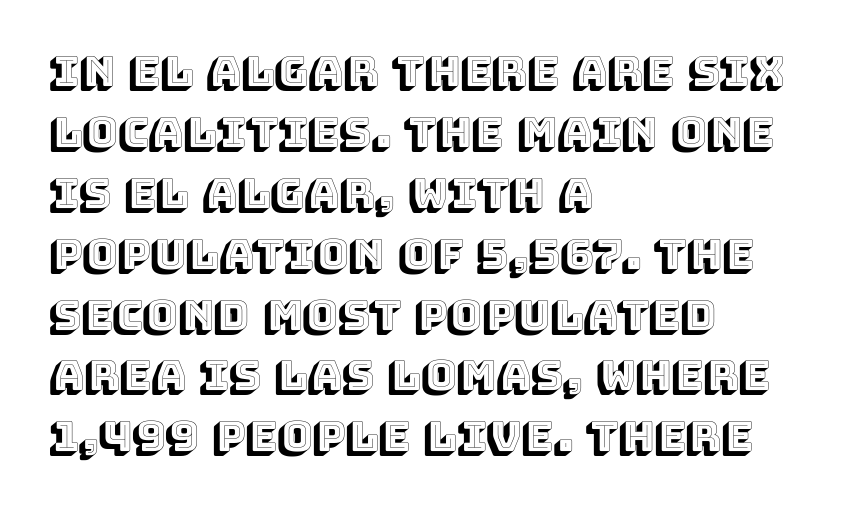
{"italic": "no", "width": "normal", "x_height": "large", "monospaced": "no", "underline": "no", "align": "left", "line_spacing": "normal", "line_spacing_ratio": 1.45, "letter_spacing": "normal", "letter_spacing_em": 0.0, "glyph_px": 42}
